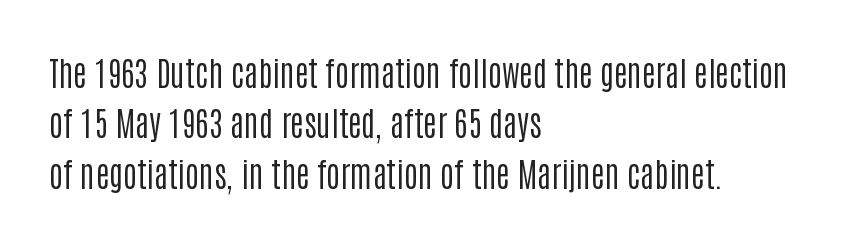
Q: Is the text bold? A: No.
Q: Is the text italic (slanted)? A: No, it is upright.
Q: Is the typeface a serif or a sans-serif typeface? A: Sans-serif.
Q: Is the text underlined? A: No.
Q: How is the paragraph aligned? A: Left-aligned.
Q: Is the spacing between letters normal or unusually wide? A: Normal.
Q: Is the spacing between lines tight, normal or loose? A: Normal.
Q: Width (condensed, normal, or wide)? A: Condensed.
Q: Stroke contrast? A: Low.
Q: x-height? A: Large.
Q: Monospaced? A: No.
